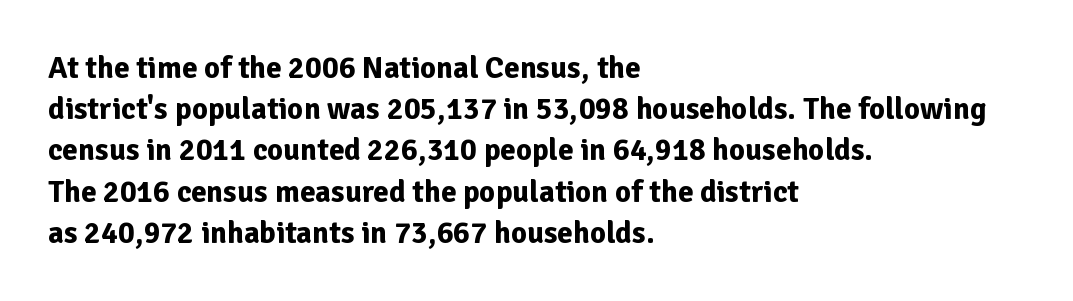
The image shows 31 px bold sans-serif type, upright; set left-aligned, normal line spacing (1.33x), normal letter spacing, not underlined; low stroke contrast and a medium x-height.
